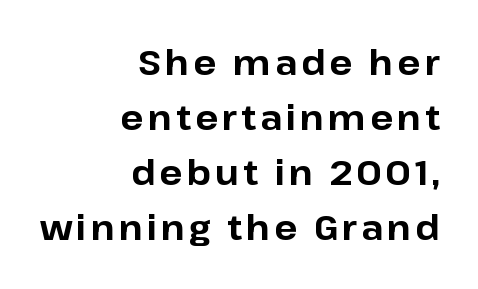
{"serif": "no", "italic": "no", "bold": "yes", "weight": "bold", "width": "normal", "stroke_contrast": "low", "x_height": "medium", "monospaced": "no", "underline": "no", "align": "right", "line_spacing": "normal", "line_spacing_ratio": 1.62, "glyph_px": 34}
